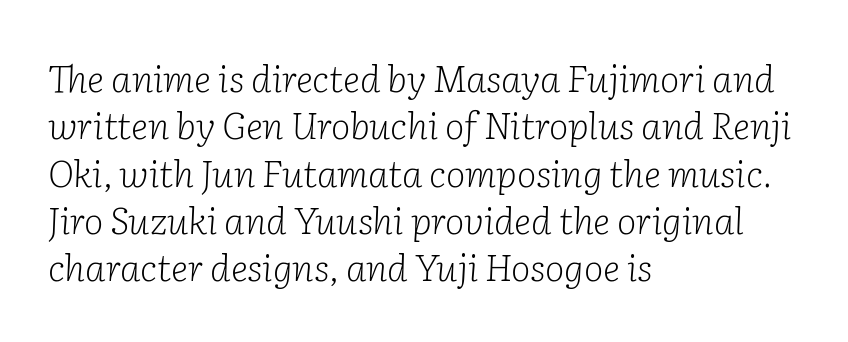
Q: Is the text bold? A: No.
Q: Is the text italic (slanted)? A: Yes, it leans right by about 2 degrees.
Q: Is the typeface a serif or a sans-serif typeface? A: Serif.
Q: Is the text underlined? A: No.
Q: How is the paragraph aligned? A: Left-aligned.
Q: Is the spacing between letters normal or unusually wide? A: Normal.
Q: Is the spacing between lines tight, normal or loose? A: Normal.
Q: Width (condensed, normal, or wide)? A: Normal.
Q: Stroke contrast? A: Low.
Q: x-height? A: Medium.
Q: Monospaced? A: No.
